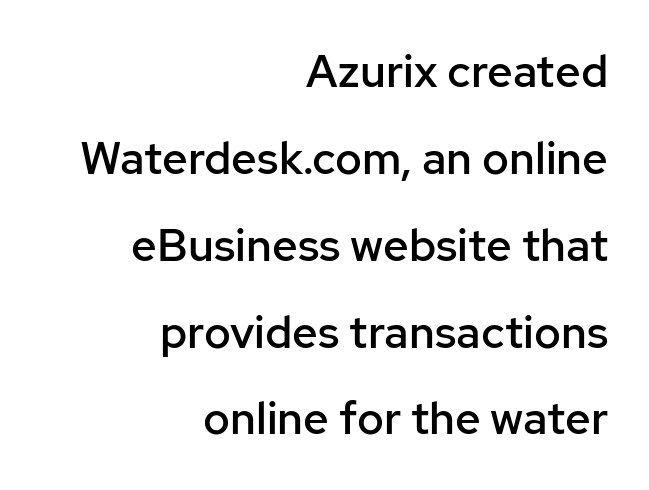
Moderately thickened strokes mark this as semibold type. Character widths vary here, with narrow letters taking less room than wide ones. The letters sit at their default tracking, neither squeezed nor spread. Bare-footed words on every line. The typography opts for an upright posture over an oblique one.
